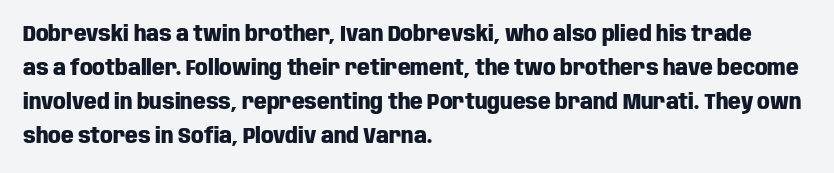
Q: Is the text bold? A: Yes.
Q: Is the text italic (slanted)? A: No, it is upright.
Q: Is the text underlined? A: No.
Q: How is the paragraph aligned? A: Left-aligned.
Q: Is the spacing between letters normal or unusually wide? A: Normal.
Q: Is the spacing between lines tight, normal or loose? A: Normal.
